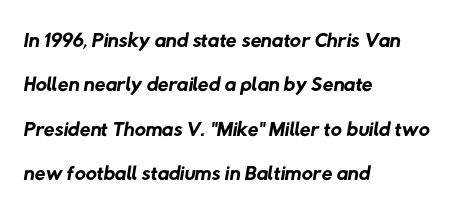
Q: Is the text bold? A: No.
Q: Is the typeface a serif or a sans-serif typeface? A: Sans-serif.
Q: Is the text underlined? A: No.
Q: How is the paragraph aligned? A: Left-aligned.
Q: Is the spacing between letters normal or unusually wide? A: Normal.
Q: Is the spacing between lines tight, normal or loose? A: Normal.
Q: Width (condensed, normal, or wide)? A: Normal.
Q: Stroke contrast? A: Low.
Q: x-height? A: Medium.
Q: Monospaced? A: No.
